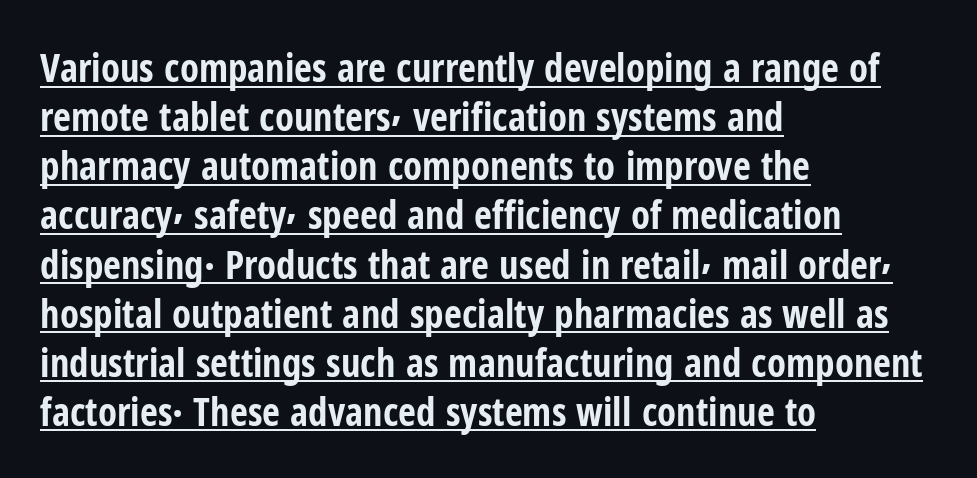
These characters rest on top of a visible drawn line. Strong, thick strokes mark this as bold type. Upright lettering throughout. The paragraph shown leans on its left margin. Compared with typical body copy, the letter spacing here is the same. Summary of vertical rhythm: regular, with standard interline spacing.
